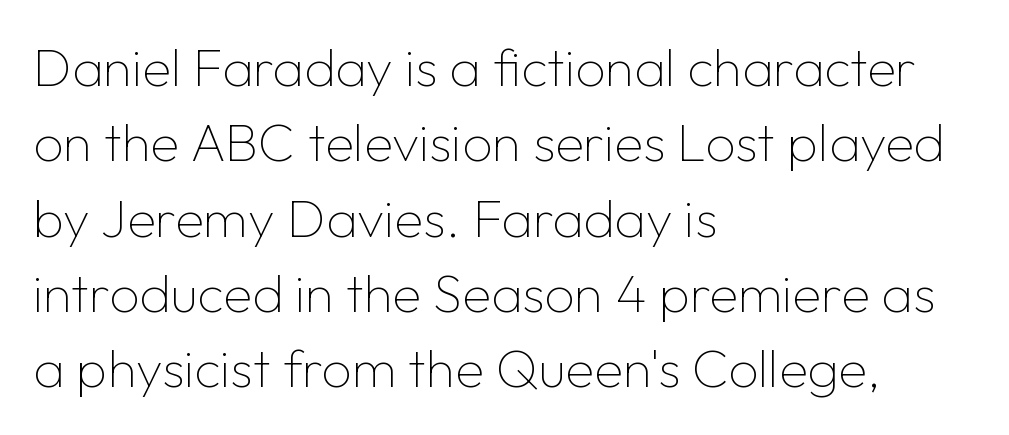
Line spacing here is normal. The letters stand upright; this is a roman face. The letters advance in unequal steps, a hallmark of proportional type. Unmarked baselines from the first word to the last. One-word summary of the alignment: left.
